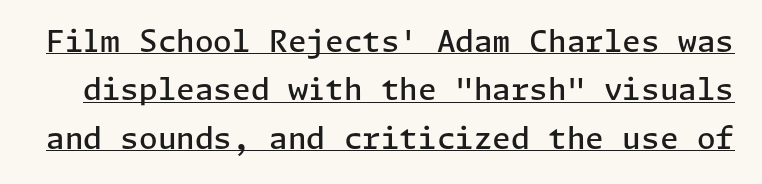
Q: Is the text bold? A: Semi-bold.
Q: Is the text italic (slanted)? A: No, it is upright.
Q: Is the typeface a serif or a sans-serif typeface? A: Sans-serif.
Q: Is the text underlined? A: Yes.
Q: Is the spacing between letters normal or unusually wide? A: Normal.
Q: Is the spacing between lines tight, normal or loose? A: Normal.
Q: Width (condensed, normal, or wide)? A: Normal.
Q: Stroke contrast? A: Low.
Q: x-height? A: Medium.
